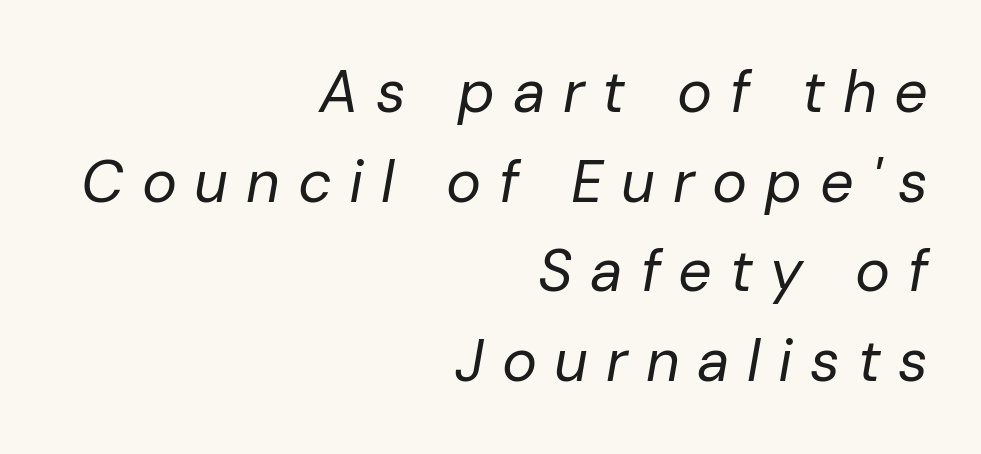
The axis of the letterforms is tilted away from vertical. A typesetter would call this proportional, since set widths differ per character. This is not heavy type; no bold has been used. Successive baselines arrive at the customary interval.
